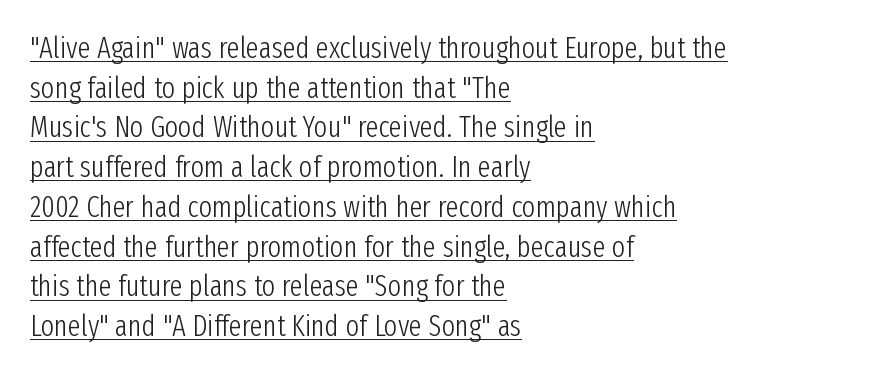
Q: Is the text bold? A: No.
Q: Is the text italic (slanted)? A: No, it is upright.
Q: Is the typeface a serif or a sans-serif typeface? A: Sans-serif.
Q: Is the text underlined? A: Yes.
Q: How is the paragraph aligned? A: Left-aligned.
Q: Is the spacing between letters normal or unusually wide? A: Normal.
Q: Is the spacing between lines tight, normal or loose? A: Normal.
Q: Width (condensed, normal, or wide)? A: Condensed.
Q: Stroke contrast? A: Low.
Q: x-height? A: Medium.
Q: Monospaced? A: No.
